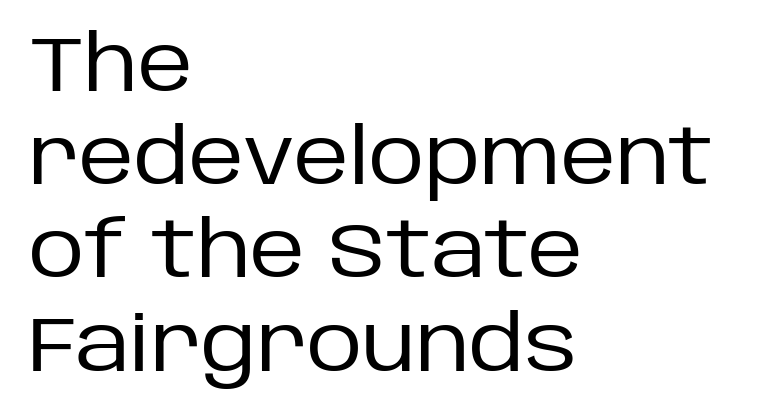
Q: Is the text bold? A: No.
Q: Is the text italic (slanted)? A: No, it is upright.
Q: Is the typeface a serif or a sans-serif typeface? A: Sans-serif.
Q: Is the text underlined? A: No.
Q: How is the paragraph aligned? A: Left-aligned.
Q: Is the spacing between letters normal or unusually wide? A: Normal.
Q: Width (condensed, normal, or wide)? A: Normal.
Q: Stroke contrast? A: Low.
Q: x-height? A: Large.
Q: Monospaced? A: No.
